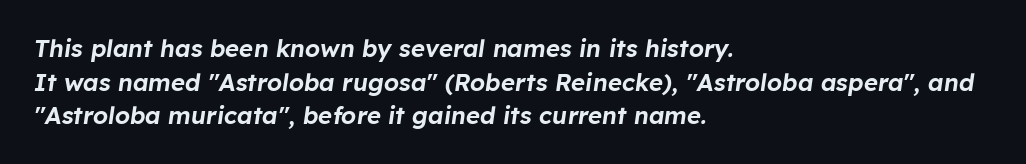
The image shows 24 px text type, italic (leaning right); set left-aligned, normal line spacing (1.4x), normal letter spacing, not underlined.
